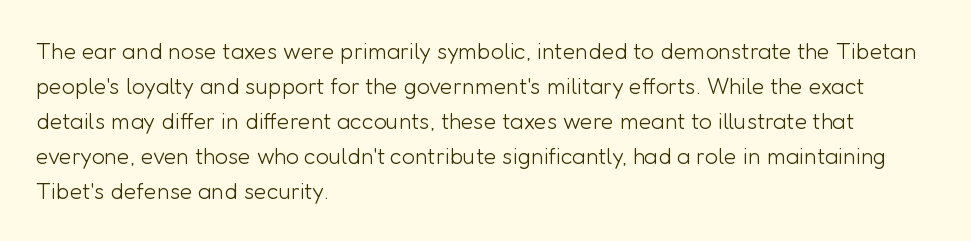
Weight: not bold — regular or lighter. The typesetter chose a ragged-right arrangement here. Each new line begins a customary step beneath the previous one. You could call the tracking neutral — neither tight nor loose. Only glyphs here, with clear space below each row. You can tell it's not italic because the verticals are truly vertical.
